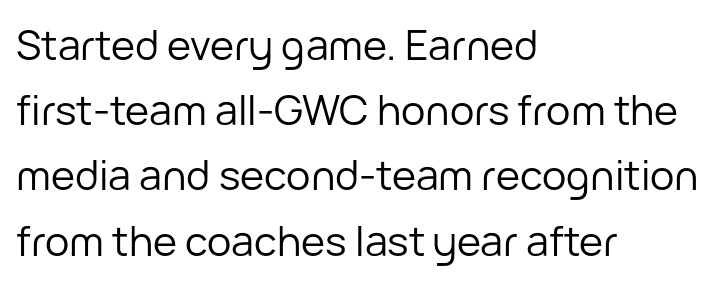
The image shows 41 px regular-weight sans-serif type, upright; set left-aligned, normal line spacing (1.59x), normal letter spacing, not underlined; low stroke contrast and a medium x-height.
